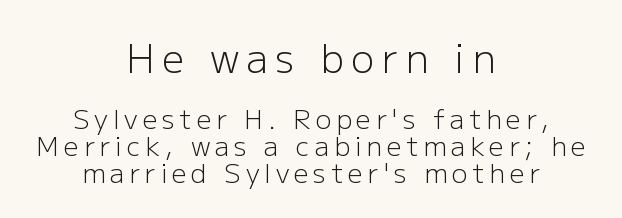
Q: Is the text bold? A: No.
Q: Is the text italic (slanted)? A: No, it is upright.
Q: Is the typeface a serif or a sans-serif typeface? A: Sans-serif.
Q: Is the text underlined? A: No.
Q: How is the paragraph aligned? A: Centered.
Q: Is the spacing between lines tight, normal or loose? A: Tight.
Q: Which block of text is set in a larger size, the first (top) or the second (bottom)? A: The first (top) one.
Q: Width (condensed, normal, or wide)? A: Normal.
Q: Stroke contrast? A: Low.
Q: x-height? A: Medium.
Q: Monospaced? A: No.
